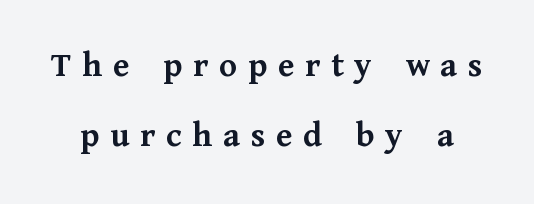
Words appear elongated and porous because spacing is wide. The typesetting leans heavy: a genuine bold. The font family rendered here belongs to the serif group. Beneath every word, the page is bare. The passage shown is typed in a proportional face where columns would drift.
